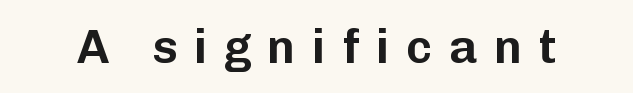
The baseline area is clear. Are there feet on the stems? There aren't — it's a sans. Character widths vary here, with narrow letters taking less room than wide ones. In terms of posture, this sample is upright.
